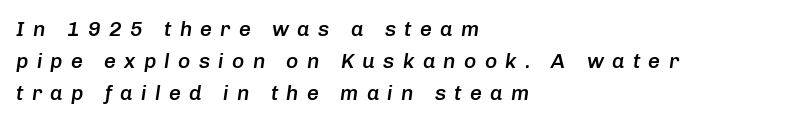
{"italic": "yes", "lean": "right", "slant_degrees": 8, "bold": "semi", "underline": "no", "align": "left", "line_spacing": "normal", "line_spacing_ratio": 1.53, "letter_spacing": "wide", "letter_spacing_em": 0.39, "glyph_px": 21}
